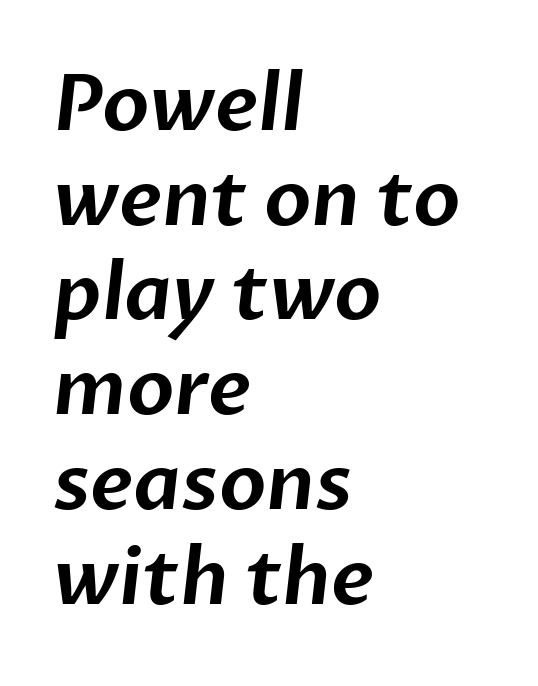
The gap between lines stays unmarked. This sample has the flowing, uneven cadence of proportional lettering. This rendering uses left alignment, leaving the right contour irregular. Font category for this specimen: sans-serif.
